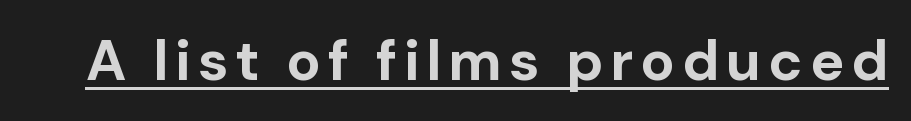
{"serif": "no", "italic": "no", "bold": "yes", "weight": "bold", "width": "normal", "stroke_contrast": "low", "x_height": "medium", "monospaced": "no", "underline": "yes", "glyph_px": 57}
